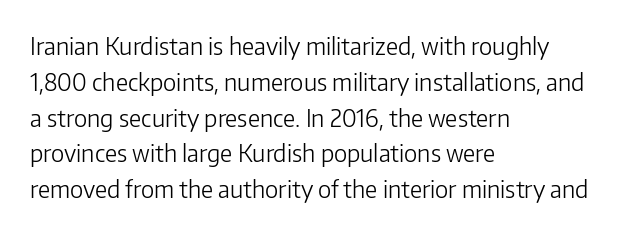
The setting favours the left margin, as ordinary paragraphs usually do. Upright lettering throughout. Letter spacing: default. No chunkiness to these letters — they're not bold.
